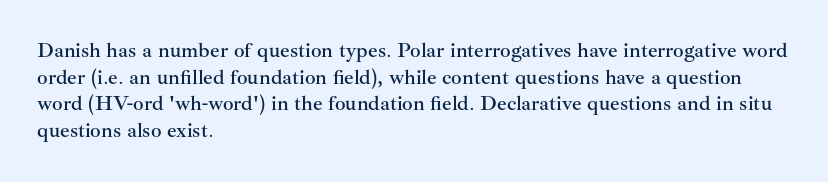
The image shows 21 px text type, upright; set left-aligned, normal line spacing (1.27x), normal letter spacing, not underlined.
